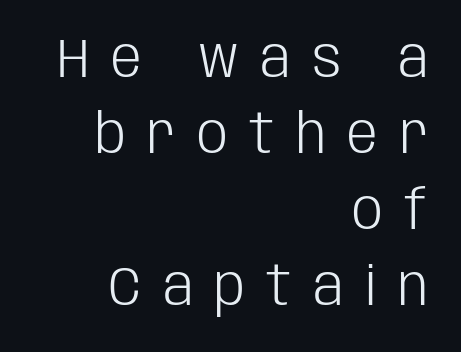
Q: Is the text bold? A: No.
Q: Is the text italic (slanted)? A: No, it is upright.
Q: Is the typeface a serif or a sans-serif typeface? A: Sans-serif.
Q: Is the text underlined? A: No.
Q: How is the paragraph aligned? A: Right-aligned.
Q: Is the spacing between letters normal or unusually wide? A: Unusually wide.
Q: Is the spacing between lines tight, normal or loose? A: Normal.
Q: Width (condensed, normal, or wide)? A: Condensed.
Q: Stroke contrast? A: Low.
Q: x-height? A: Large.
Q: Monospaced? A: No.
